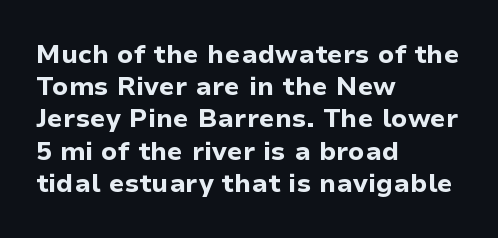
Descenders hang freely into open space. Rendered with straight, roman letterforms. The strokes are fattened all the way to bold. This rendering uses left alignment, leaving the right contour irregular.
